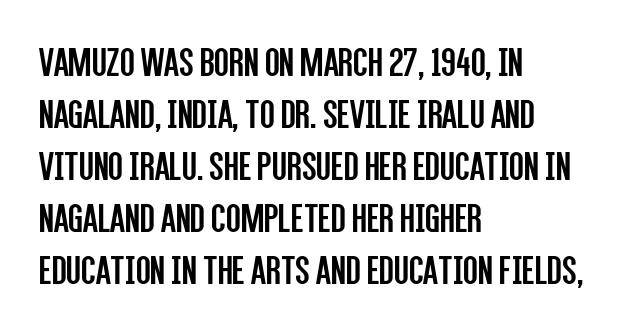
The image shows 43 px regular-weight, condensed sans-serif type, upright; set left-aligned, line spacing 1.21x, normal letter spacing, not underlined; low stroke contrast and a large x-height.
